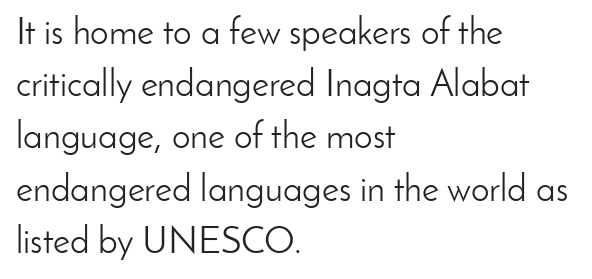
The image shows 37 px light sans-serif type, upright; set left-aligned, normal line spacing (1.41x), normal letter spacing, not underlined; low stroke contrast and a small x-height.
